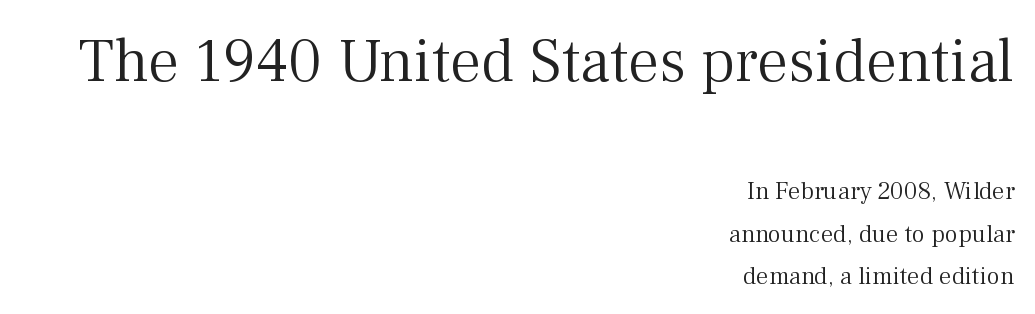
The letters sit at their default tracking, neither squeezed nor spread. Normally led — the rows are evenly, conventionally spaced. The face used here is proportionally spaced, like ordinary book or web type. The passage shown is not underscored anywhere. The lines are quadded right.
